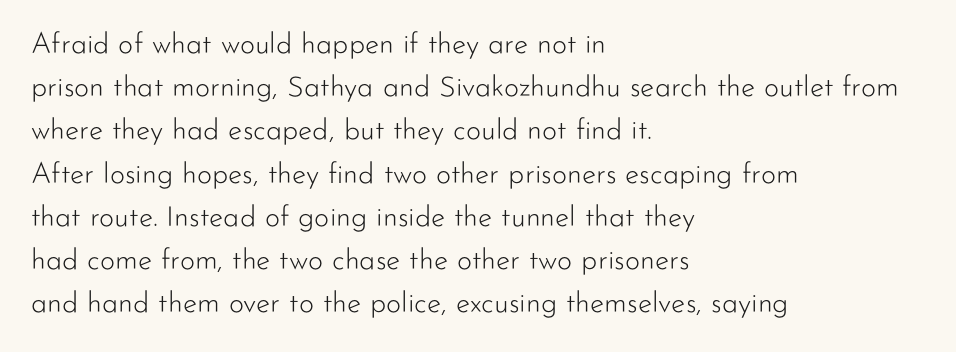
{"serif": "no", "italic": "no", "bold": "no", "weight": "light", "width": "normal", "stroke_contrast": "low", "x_height": "small", "monospaced": "no", "underline": "no", "align": "left", "line_spacing": "normal", "line_spacing_ratio": 1.49, "letter_spacing": "normal", "letter_spacing_em": 0.0, "glyph_px": 29}
